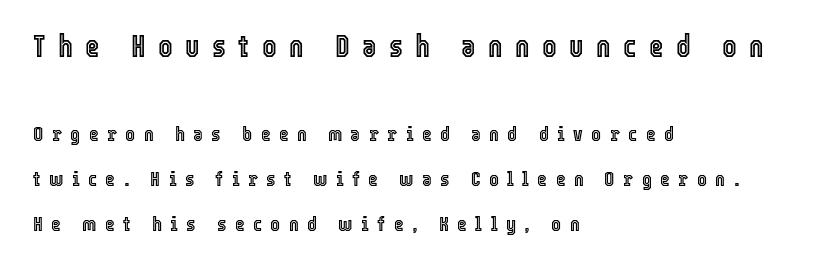
Size contrast runs from large at the top to small at the bottom. The face used here is proportionally spaced, like ordinary book or web type. Designer's note — italics off, roman on. If you measured baseline to baseline, you'd find a long distance.
